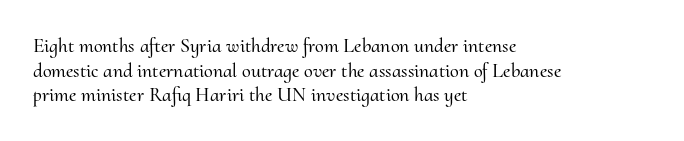
Q: Is the text italic (slanted)? A: No, it is upright.
Q: Is the text underlined? A: No.
Q: How is the paragraph aligned? A: Left-aligned.
Q: Is the spacing between letters normal or unusually wide? A: Normal.
